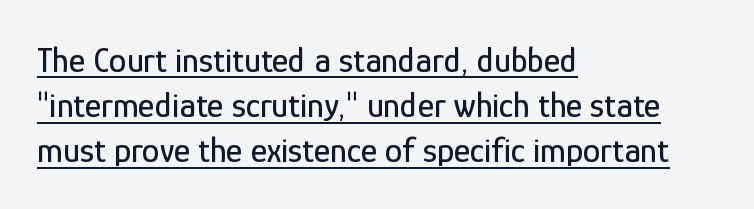
{"serif": "no", "italic": "no", "width": "condensed", "stroke_contrast": "low", "x_height": "medium", "monospaced": "no", "underline": "yes", "align": "left", "line_spacing": "normal", "line_spacing_ratio": 1.29, "letter_spacing": "normal", "letter_spacing_em": 0.0, "glyph_px": 35}
